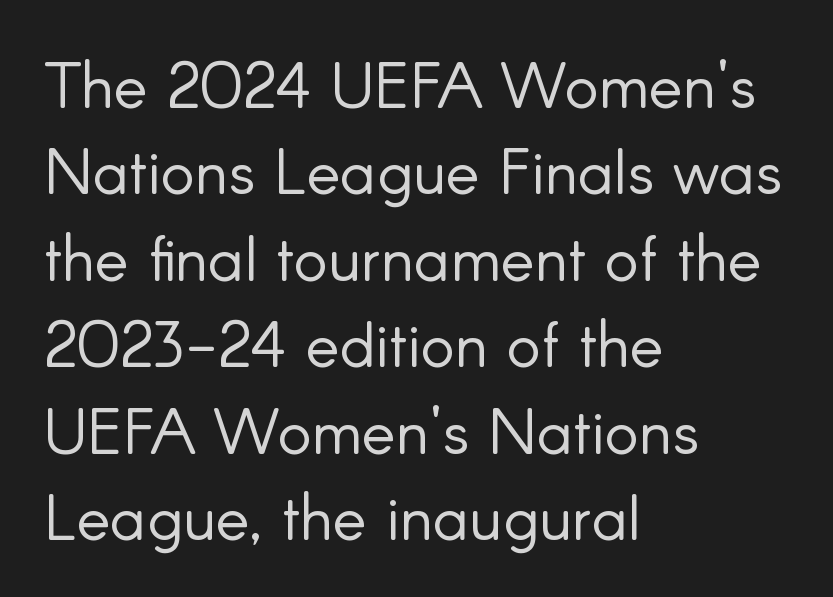
Q: Is the text bold? A: No.
Q: Is the text italic (slanted)? A: No, it is upright.
Q: Is the typeface a serif or a sans-serif typeface? A: Sans-serif.
Q: Is the text underlined? A: No.
Q: How is the paragraph aligned? A: Left-aligned.
Q: Is the spacing between letters normal or unusually wide? A: Normal.
Q: Is the spacing between lines tight, normal or loose? A: Normal.
Q: Width (condensed, normal, or wide)? A: Normal.
Q: Stroke contrast? A: Low.
Q: x-height? A: Small.
Q: Monospaced? A: No.
